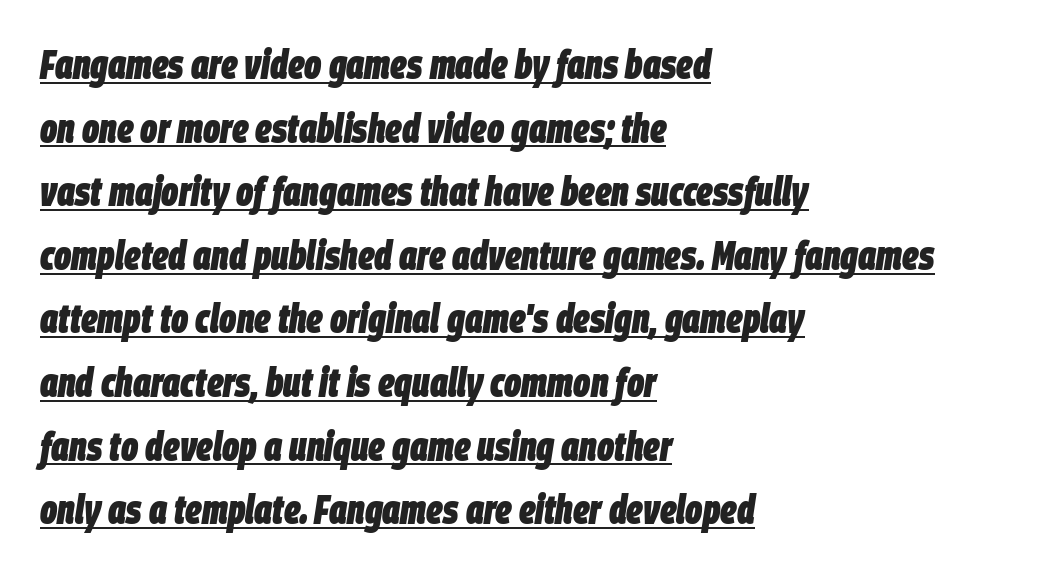
{"italic": "yes", "lean": "right", "slant_degrees": 9, "bold": "yes", "weight": "heavy", "width": "condensed", "stroke_contrast": "low", "x_height": "large", "monospaced": "no", "underline": "yes", "align": "left", "line_spacing": "normal", "line_spacing_ratio": 1.59, "letter_spacing": "normal", "letter_spacing_em": 0.0, "glyph_px": 40}
